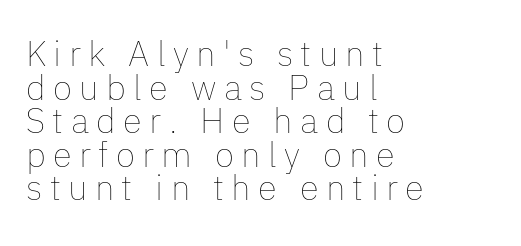
The image shows 35 px thin type, upright; set left-aligned, tight line spacing (0.96x), unusually wide letter spacing (+0.21 em), not underlined; low stroke contrast and a medium x-height.
